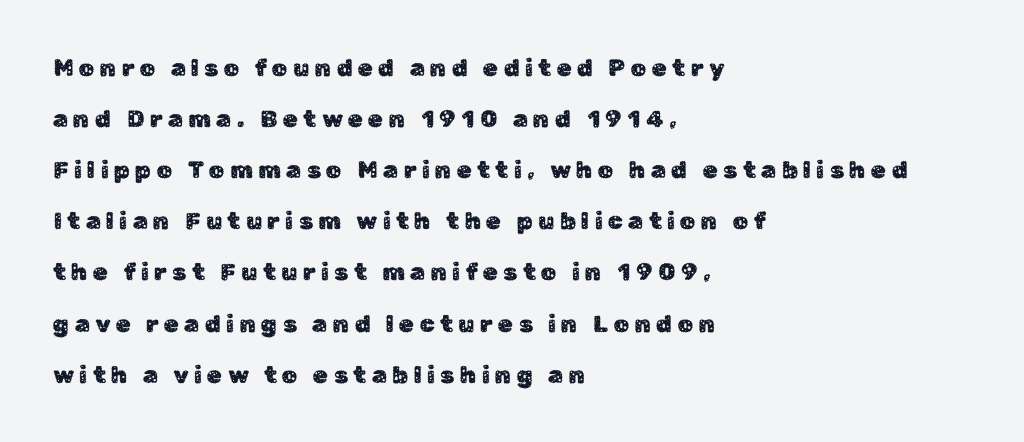
Q: Is the text italic (slanted)? A: No, it is upright.
Q: Is the text underlined? A: No.
Q: How is the paragraph aligned? A: Left-aligned.
Q: Is the spacing between letters normal or unusually wide? A: Unusually wide.
Q: Is the spacing between lines tight, normal or loose? A: Loose.
